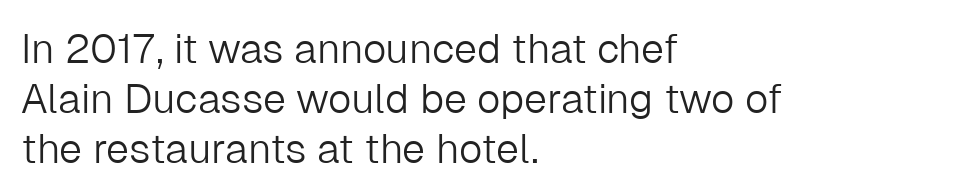
{"serif": "no", "italic": "no", "bold": "no", "weight": "light", "width": "normal", "stroke_contrast": "low", "x_height": "medium", "monospaced": "no", "underline": "no", "align": "left", "line_spacing_ratio": 1.22, "letter_spacing": "normal", "letter_spacing_em": 0.0, "glyph_px": 41}
